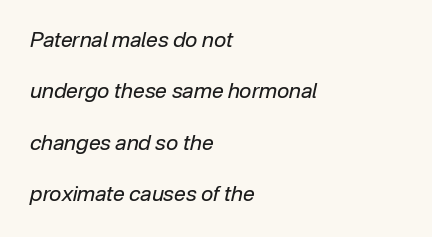
{"italic": "yes", "lean": "right", "slant_degrees": 12, "bold": "no", "underline": "no", "align": "left", "line_spacing": "loose", "line_spacing_ratio": 2.45, "letter_spacing": "normal", "letter_spacing_em": 0.0, "glyph_px": 21}
